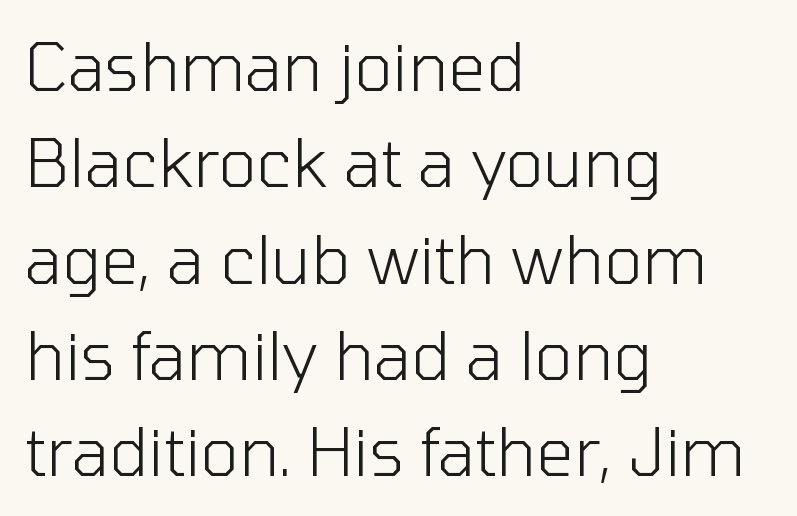
Q: Is the text bold? A: No.
Q: Is the text italic (slanted)? A: No, it is upright.
Q: Is the typeface a serif or a sans-serif typeface? A: Sans-serif.
Q: Is the text underlined? A: No.
Q: How is the paragraph aligned? A: Left-aligned.
Q: Is the spacing between letters normal or unusually wide? A: Normal.
Q: Is the spacing between lines tight, normal or loose? A: Normal.
Q: Width (condensed, normal, or wide)? A: Normal.
Q: Stroke contrast? A: Low.
Q: x-height? A: Medium.
Q: Monospaced? A: No.
